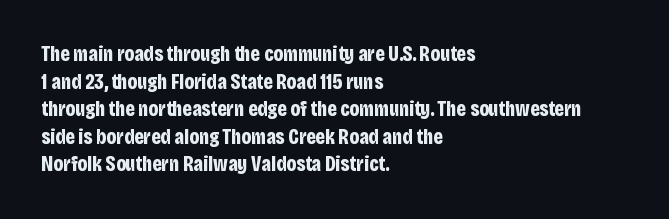
The image shows 21 px bold type, upright; set left-aligned, normal line spacing (1.31x), normal letter spacing, not underlined.
